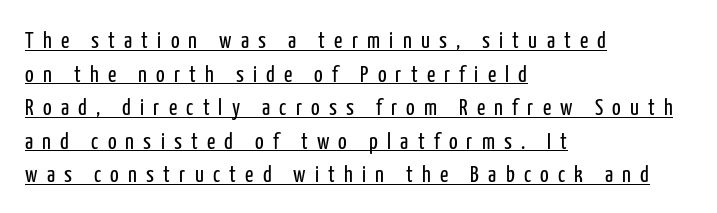
The designer left line spacing at the default. The lines are quadded left. Each word looks stretched out because of the extra space between its letters. A typesetter would mark this as roman, not italic. Caption: face not bold, strokes unweighted.
